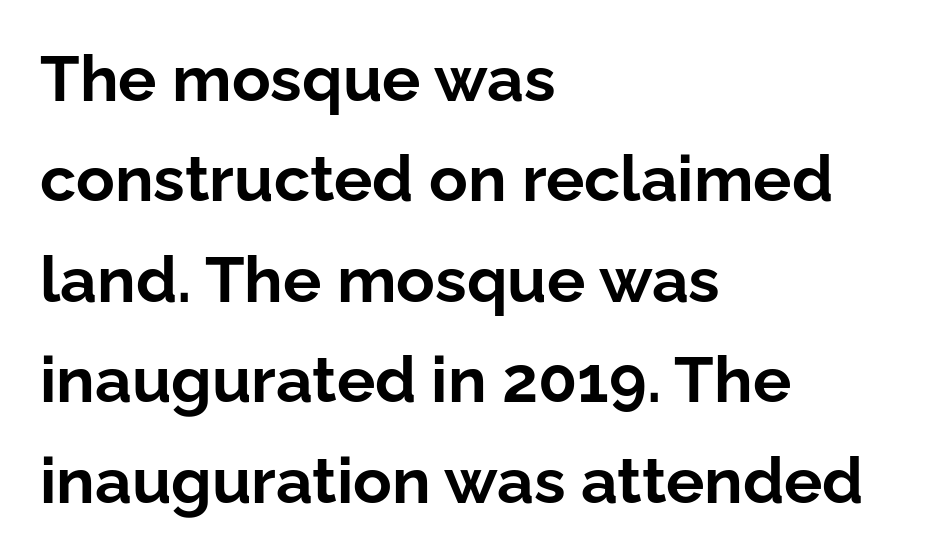
Q: Is the text bold? A: Yes.
Q: Is the text italic (slanted)? A: No, it is upright.
Q: Is the typeface a serif or a sans-serif typeface? A: Sans-serif.
Q: Is the text underlined? A: No.
Q: How is the paragraph aligned? A: Left-aligned.
Q: Is the spacing between letters normal or unusually wide? A: Normal.
Q: Is the spacing between lines tight, normal or loose? A: Normal.
Q: Width (condensed, normal, or wide)? A: Normal.
Q: Stroke contrast? A: Low.
Q: x-height? A: Medium.
Q: Monospaced? A: No.
